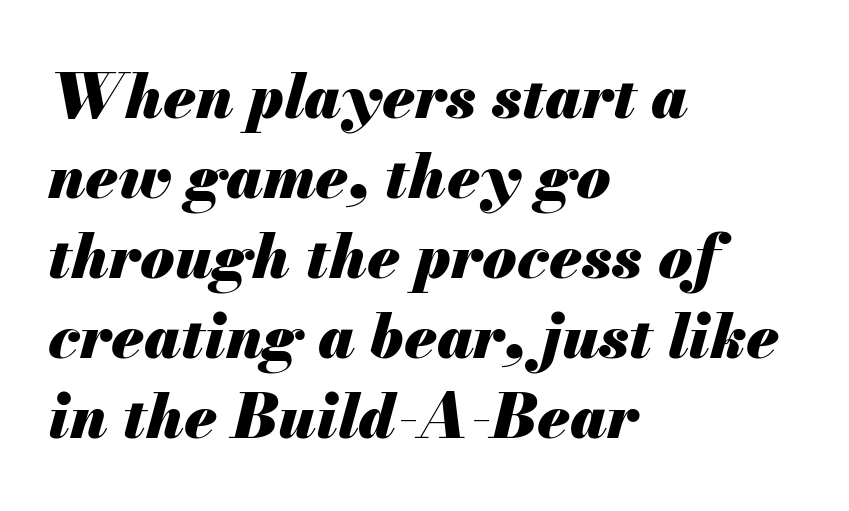
Q: Is the text bold? A: Yes.
Q: Is the text italic (slanted)? A: Yes, it leans right by about 13 degrees.
Q: Is the text underlined? A: No.
Q: How is the paragraph aligned? A: Left-aligned.
Q: Is the spacing between letters normal or unusually wide? A: Normal.
Q: Is the spacing between lines tight, normal or loose? A: Normal.
Q: Width (condensed, normal, or wide)? A: Normal.
Q: Stroke contrast? A: Medium.
Q: x-height? A: Small.
Q: Monospaced? A: No.
